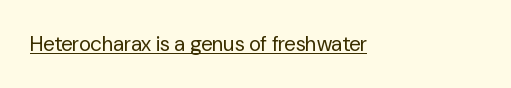
The image shows 21 px text type, upright; set left-aligned, normal letter spacing, underlined.
